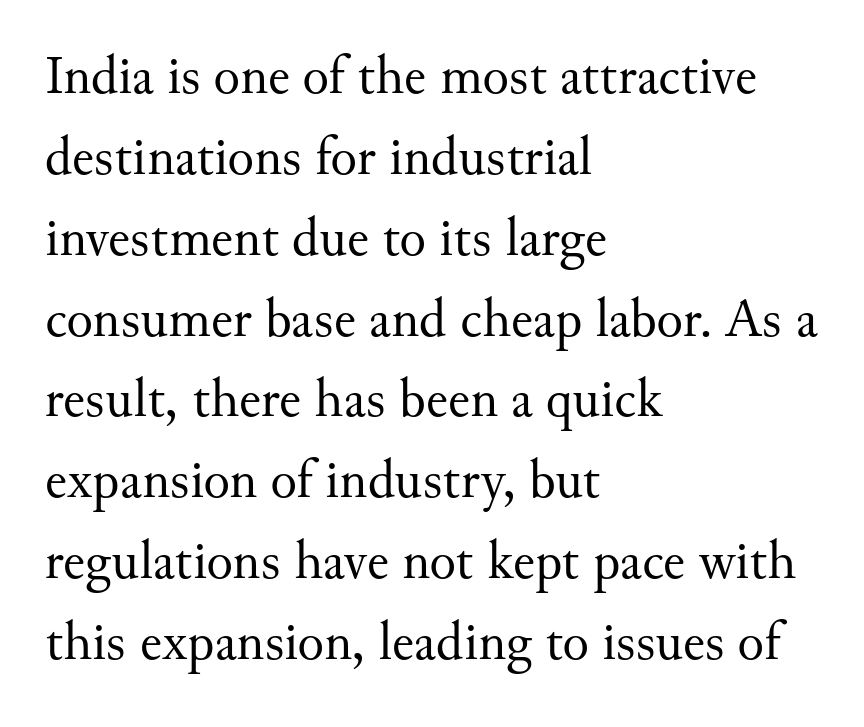
Regarding leading, the lines here are spaced in the standard way. The rendering uses natural spacing where letterforms have individual widths. No italicization has been applied; the sample stays upright. The face used here is rendered with its standard letterfit.
